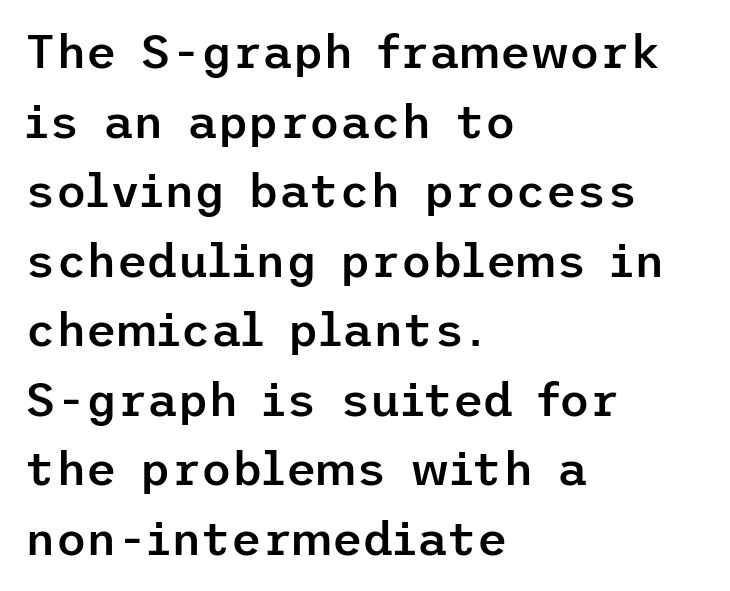
Q: Is the text bold? A: Semi-bold.
Q: Is the text italic (slanted)? A: No, it is upright.
Q: Is the typeface a serif or a sans-serif typeface? A: Sans-serif.
Q: Is the text underlined? A: No.
Q: How is the paragraph aligned? A: Left-aligned.
Q: Is the spacing between letters normal or unusually wide? A: Normal.
Q: Is the spacing between lines tight, normal or loose? A: Normal.
Q: Width (condensed, normal, or wide)? A: Normal.
Q: Stroke contrast? A: Low.
Q: x-height? A: Medium.
